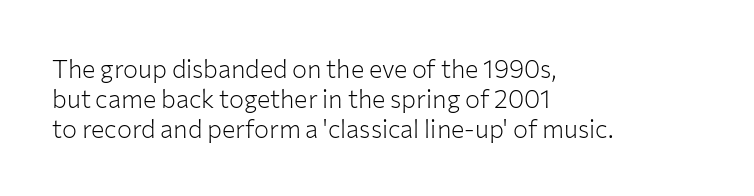
The image shows 25 px text type, upright; set left-aligned, line spacing 1.2x, normal letter spacing, not underlined.
